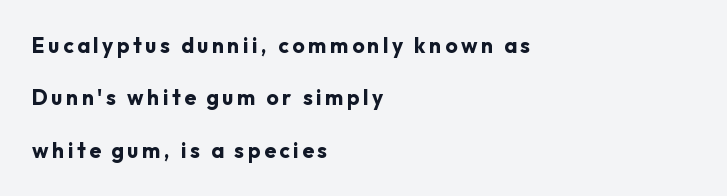
Honestly, there is no underline to notice here at all. Alignment: flush left. This sample uses an upright cut, with every glyph sitting square on the baseline. The font is running at its bold setting. A great deal of white space separates one row of letters from the next.
